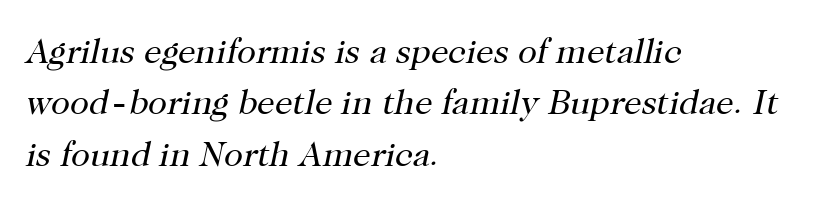
A serif font was chosen for this passage. Nobody drew a line under any word here. What stands out about the letter spacing? Nothing — it is the standard amount. Is there much room between lines? A standard amount, neither cramped nor airy.
